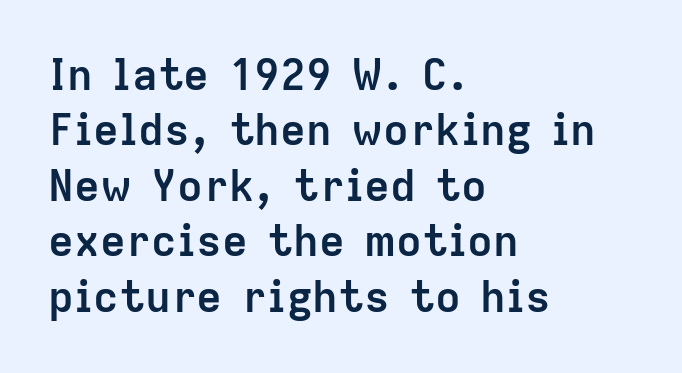
Q: Is the text bold? A: Yes.
Q: Is the text italic (slanted)? A: No, it is upright.
Q: Is the typeface a serif or a sans-serif typeface? A: Sans-serif.
Q: Is the text underlined? A: No.
Q: How is the paragraph aligned? A: Left-aligned.
Q: Is the spacing between letters normal or unusually wide? A: Normal.
Q: Is the spacing between lines tight, normal or loose? A: Normal.
Q: Width (condensed, normal, or wide)? A: Normal.
Q: Stroke contrast? A: Low.
Q: x-height? A: Medium.
Q: Monospaced? A: No.
